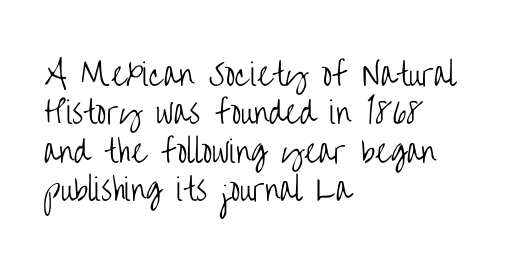
The image shows 30 px light, condensed sans-serif type, upright; set left-aligned, normal line spacing (1.28x), normal letter spacing, not underlined; low stroke contrast and a large x-height.
